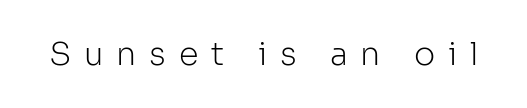
{"serif": "no", "italic": "no", "bold": "no", "weight": "light", "width": "normal", "stroke_contrast": "low", "x_height": "medium", "monospaced": "no", "underline": "no", "letter_spacing": "wide", "letter_spacing_em": 0.4, "glyph_px": 32}
